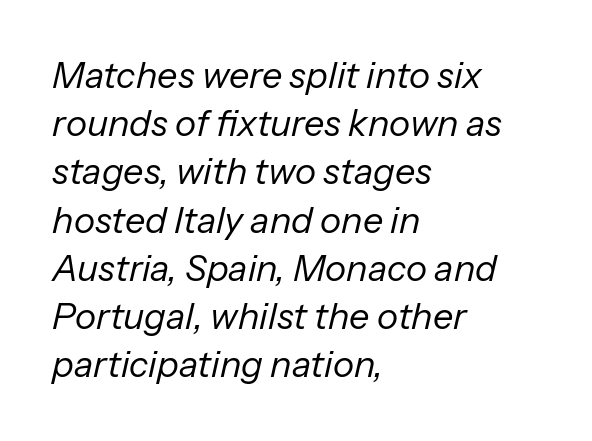
The image shows 36 px regular-weight type, italic (leaning right); set left-aligned, normal line spacing (1.34x), normal letter spacing, not underlined; low stroke contrast and a medium x-height.
